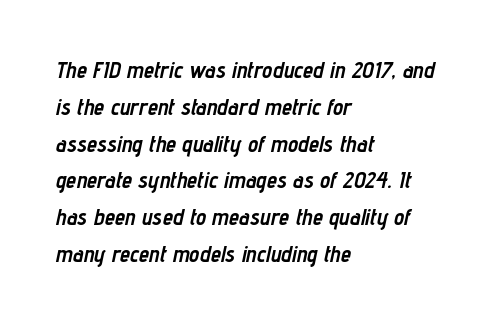
The passage is arranged the way most books set body copy — flush left. There is no visible air inserted between adjacent glyphs. Observe the lean: these are italic letterforms. Leading matches the norm, producing a regular column. A dark, heavy texture on the line: the type is bold. The strip under each line holds only bare page.
